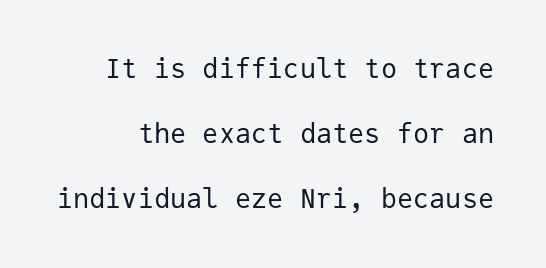
Beneath every word, the page is bare. Upright lettering throughout. The line texture is even and compact thanks to regular tracking. Each new line begins a long way beneath the previous one. The weight would be labelled regular, book, light, or lighter still.
